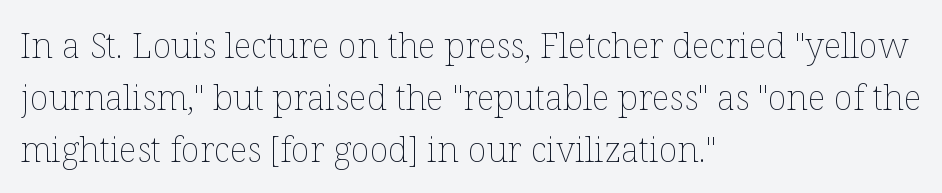
Q: Is the text bold? A: No.
Q: Is the text italic (slanted)? A: No, it is upright.
Q: Is the text underlined? A: No.
Q: How is the paragraph aligned? A: Left-aligned.
Q: Is the spacing between letters normal or unusually wide? A: Normal.
Q: Is the spacing between lines tight, normal or loose? A: Normal.
Q: Width (condensed, normal, or wide)? A: Normal.
Q: Stroke contrast? A: Low.
Q: x-height? A: Medium.
Q: Monospaced? A: No.
